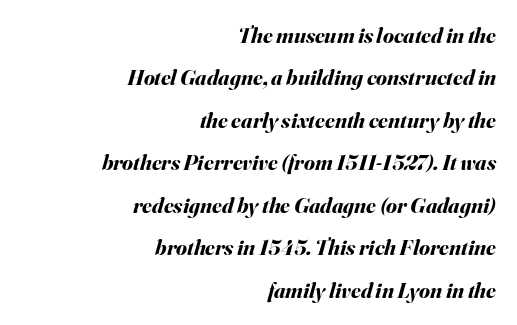
The passage shown has conventional tracking throughout. Whoever set this chose breathing room over compactness in the vertical rhythm. Each row of text sits above clean, open space. Horizontal alignment here is rightward, an uncommon choice for prose.
